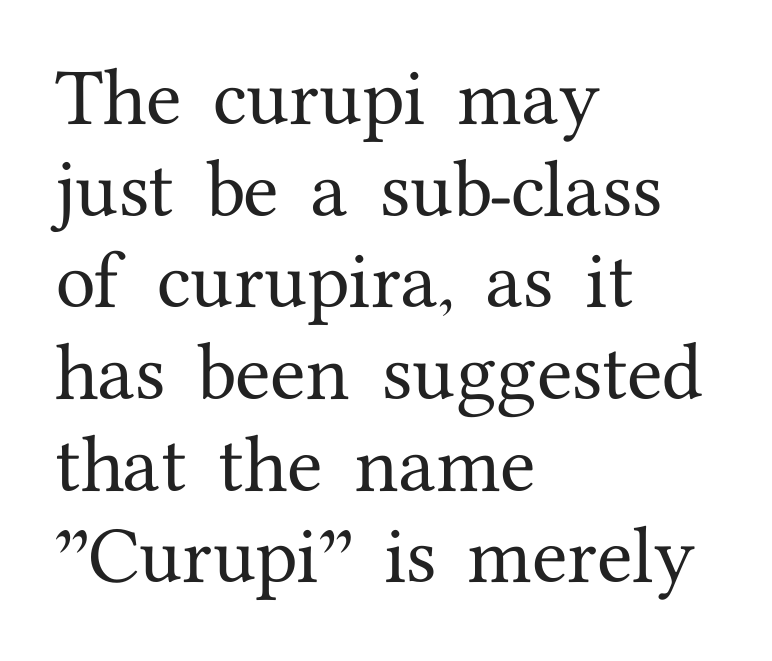
Visually the block forms a straight wall on the left and a jagged coastline on the right. You can tell from the footed stems that serif type was used. Nope, not italic — everything's standing straight. The rendering keeps characters at their native spacing. Descender tails drop into unmarked territory.
